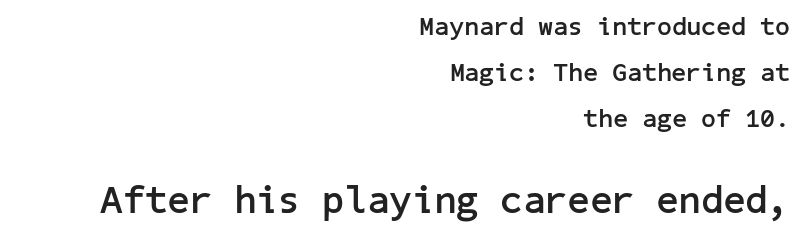
The paragraph shown leans on its right margin. Posture: upright roman. This layout puts the modest block above and the oversized block below. The font family rendered here belongs to the sans-serif group. The characters look thick and weighty, a clear bold. Only glyphs here, with clear space below each row.
